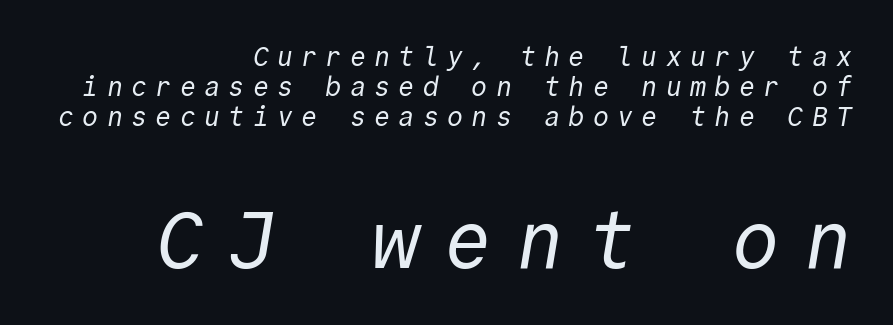
Q: Is the text bold? A: No.
Q: Is the typeface a serif or a sans-serif typeface? A: Sans-serif.
Q: Is the text underlined? A: No.
Q: How is the paragraph aligned? A: Right-aligned.
Q: Is the spacing between letters normal or unusually wide? A: Unusually wide.
Q: Is the spacing between lines tight, normal or loose? A: Tight.
Q: Which block of text is set in a larger size, the first (top) or the second (bottom)? A: The second (bottom) one.
Q: Width (condensed, normal, or wide)? A: Normal.
Q: x-height? A: Medium.
Q: Monospaced? A: Yes.
